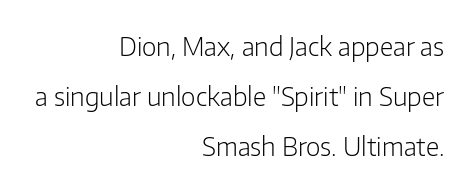
The image shows 25 px text type, upright; set right-aligned, loose line spacing (2.01x), normal letter spacing, not underlined.
